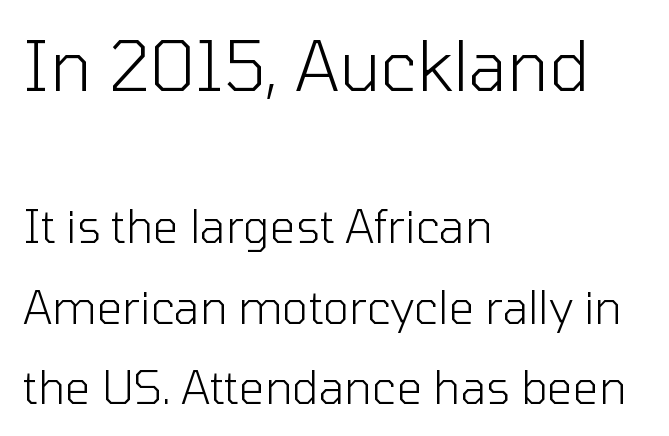
Q: Is the text bold? A: No.
Q: Is the text italic (slanted)? A: No, it is upright.
Q: Is the typeface a serif or a sans-serif typeface? A: Sans-serif.
Q: Is the text underlined? A: No.
Q: How is the paragraph aligned? A: Left-aligned.
Q: Is the spacing between letters normal or unusually wide? A: Normal.
Q: Which block of text is set in a larger size, the first (top) or the second (bottom)? A: The first (top) one.
Q: Width (condensed, normal, or wide)? A: Normal.
Q: Stroke contrast? A: Low.
Q: x-height? A: Medium.
Q: Monospaced? A: No.
